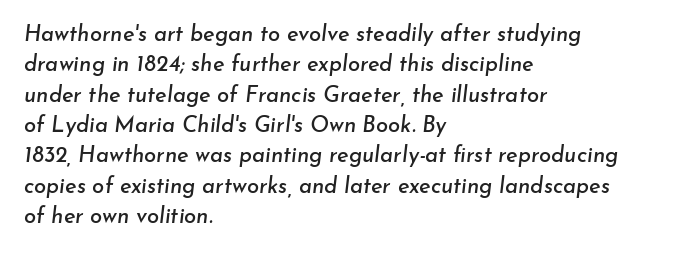
The image shows 22 px text type, italic (leaning right); set left-aligned, normal line spacing (1.38x), normal letter spacing, not underlined.
